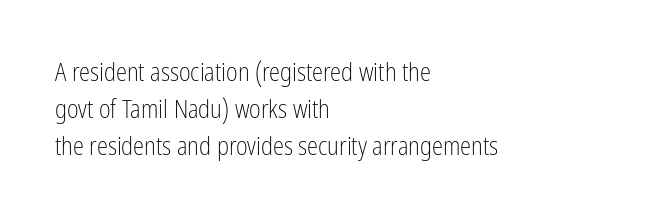
{"italic": "no", "bold": "no", "underline": "no", "align": "left", "line_spacing": "normal", "line_spacing_ratio": 1.49, "letter_spacing": "normal", "letter_spacing_em": 0.0, "glyph_px": 25}
